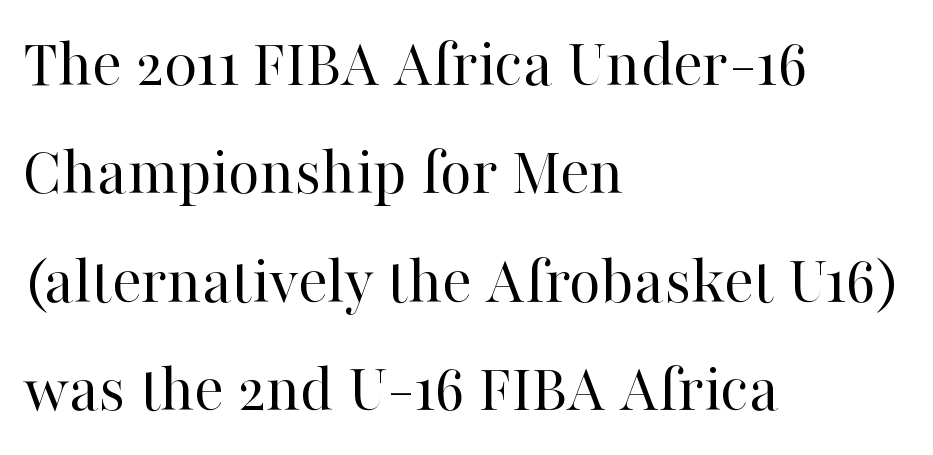
{"serif": "yes", "italic": "no", "bold": "no", "weight": "regular", "width": "normal", "stroke_contrast": "high", "x_height": "medium", "monospaced": "no", "underline": "no", "align": "left", "line_spacing": "normal", "line_spacing_ratio": 1.57, "letter_spacing": "normal", "letter_spacing_em": 0.0, "glyph_px": 69}
